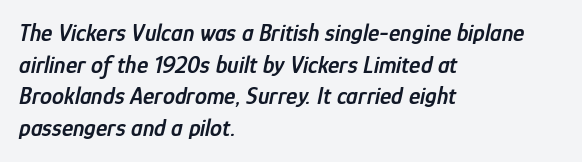
Q: Is the text bold? A: Semi-bold.
Q: Is the text italic (slanted)? A: Yes, it leans right by about 12 degrees.
Q: Is the text underlined? A: No.
Q: How is the paragraph aligned? A: Left-aligned.
Q: Is the spacing between letters normal or unusually wide? A: Normal.
Q: Is the spacing between lines tight, normal or loose? A: Normal.
